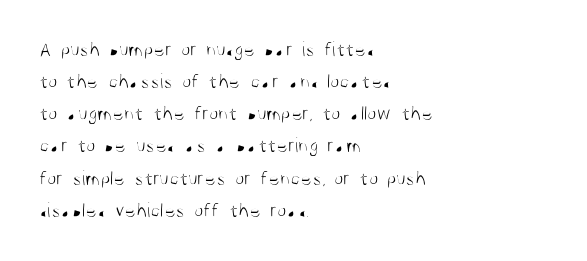
The image shows 21 px text type, upright; set left-aligned, normal line spacing (1.53x), normal letter spacing, not underlined.
